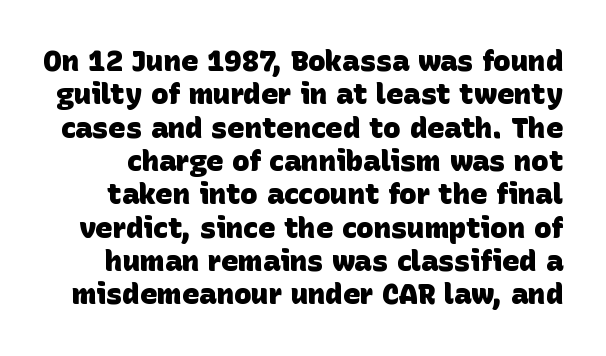
Q: Is the text bold? A: Yes.
Q: Is the typeface a serif or a sans-serif typeface? A: Sans-serif.
Q: Is the text underlined? A: No.
Q: Is the spacing between letters normal or unusually wide? A: Normal.
Q: Is the spacing between lines tight, normal or loose? A: Tight.
Q: Width (condensed, normal, or wide)? A: Normal.
Q: Stroke contrast? A: Low.
Q: x-height? A: Large.
Q: Monospaced? A: No.
